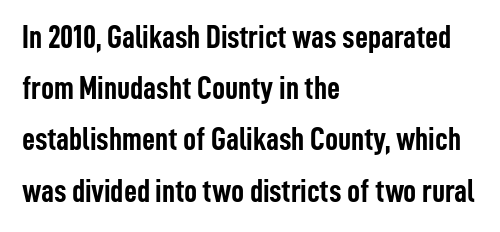
{"serif": "no", "italic": "no", "bold": "yes", "weight": "semibold", "width": "condensed", "stroke_contrast": "low", "x_height": "medium", "monospaced": "no", "underline": "no", "align": "left", "line_spacing": "normal", "line_spacing_ratio": 1.6, "letter_spacing": "normal", "letter_spacing_em": 0.0, "glyph_px": 32}
